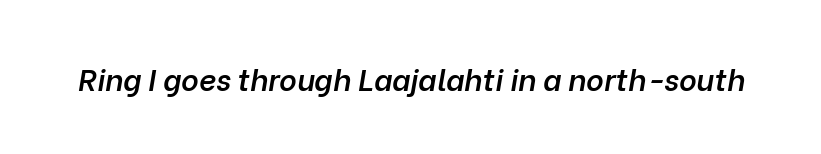
Q: Is the text bold? A: Semi-bold.
Q: Is the text italic (slanted)? A: Yes, it leans right by about 10 degrees.
Q: Is the text underlined? A: No.
Q: Is the spacing between letters normal or unusually wide? A: Normal.
Q: Width (condensed, normal, or wide)? A: Normal.
Q: Stroke contrast? A: Low.
Q: x-height? A: Medium.
Q: Monospaced? A: No.
